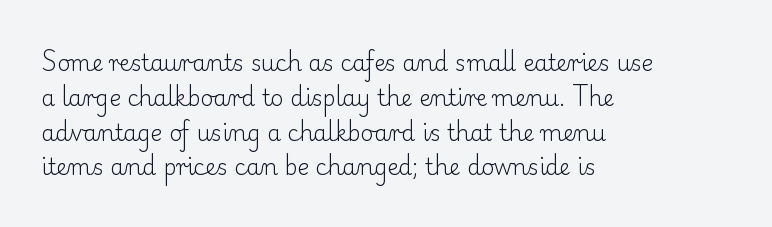
Q: Is the text bold? A: No.
Q: Is the text italic (slanted)? A: No, it is upright.
Q: Is the text underlined? A: No.
Q: How is the paragraph aligned? A: Left-aligned.
Q: Is the spacing between letters normal or unusually wide? A: Normal.
Q: Is the spacing between lines tight, normal or loose? A: Normal.
